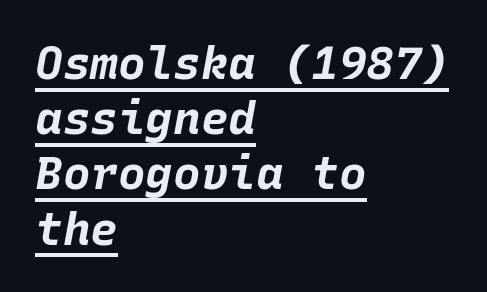
{"italic": "yes", "lean": "right", "slant_degrees": 10, "bold": "yes", "weight": "bold", "width": "normal", "stroke_contrast": "low", "x_height": "large", "monospaced": "yes", "underline": "yes", "align": "left", "line_spacing_ratio": 1.2, "letter_spacing": "normal", "letter_spacing_em": 0.0, "glyph_px": 46}
